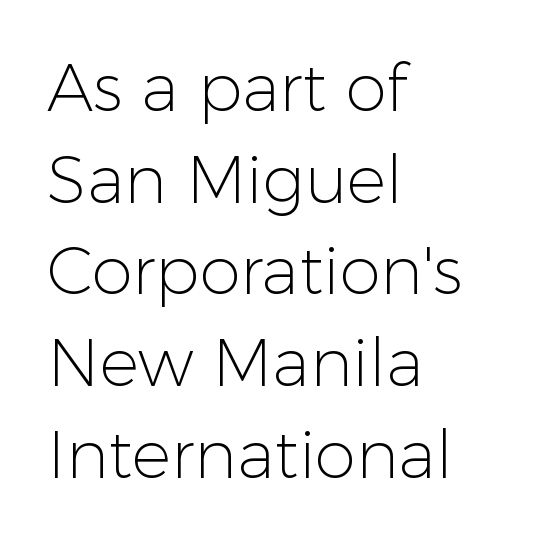
Q: Is the text bold? A: No.
Q: Is the text italic (slanted)? A: No, it is upright.
Q: Is the typeface a serif or a sans-serif typeface? A: Sans-serif.
Q: Is the text underlined? A: No.
Q: How is the paragraph aligned? A: Left-aligned.
Q: Is the spacing between letters normal or unusually wide? A: Normal.
Q: Is the spacing between lines tight, normal or loose? A: Normal.
Q: Width (condensed, normal, or wide)? A: Normal.
Q: Stroke contrast? A: Low.
Q: x-height? A: Medium.
Q: Monospaced? A: No.
